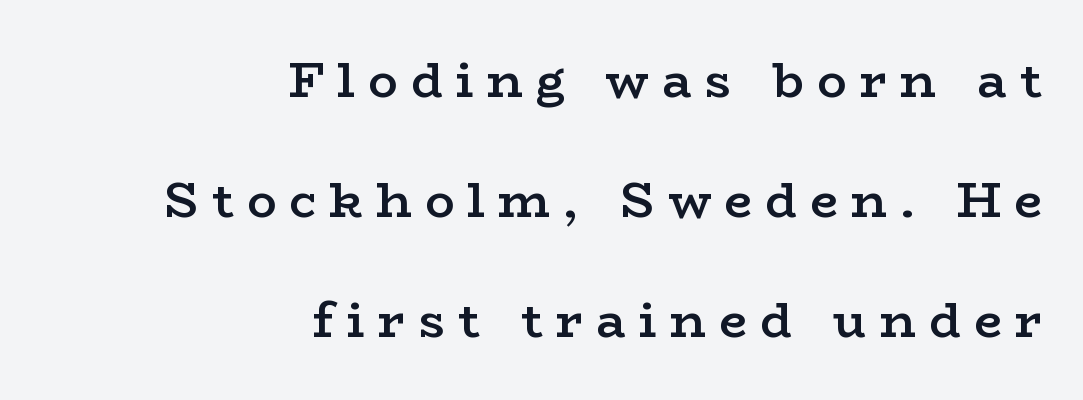
Q: Is the text bold? A: Semi-bold.
Q: Is the text italic (slanted)? A: No, it is upright.
Q: Is the typeface a serif or a sans-serif typeface? A: Serif.
Q: Is the text underlined? A: No.
Q: How is the paragraph aligned? A: Right-aligned.
Q: Is the spacing between letters normal or unusually wide? A: Unusually wide.
Q: Is the spacing between lines tight, normal or loose? A: Loose.
Q: Width (condensed, normal, or wide)? A: Wide.
Q: Stroke contrast? A: Low.
Q: x-height? A: Medium.
Q: Monospaced? A: No.
